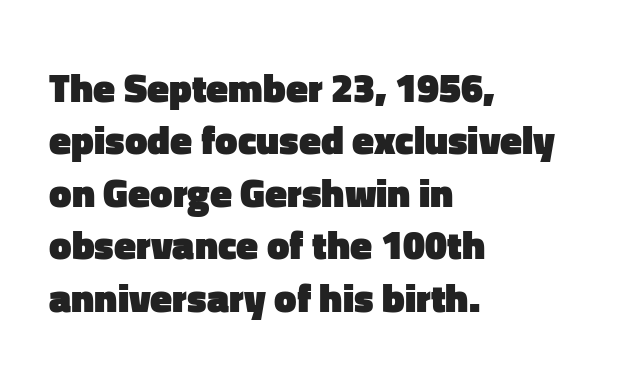
{"serif": "no", "italic": "no", "bold": "yes", "weight": "heavy", "width": "normal", "stroke_contrast": "low", "x_height": "medium", "monospaced": "no", "underline": "no", "align": "left", "line_spacing": "normal", "line_spacing_ratio": 1.31, "letter_spacing": "normal", "letter_spacing_em": 0.0, "glyph_px": 40}
